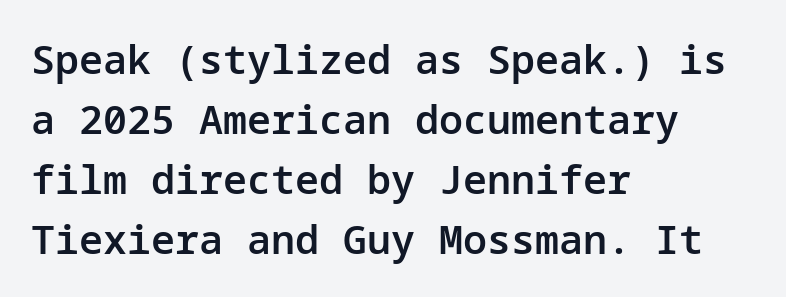
Q: Is the text bold? A: Semi-bold.
Q: Is the text italic (slanted)? A: No, it is upright.
Q: Is the typeface a serif or a sans-serif typeface? A: Sans-serif.
Q: Is the text underlined? A: No.
Q: How is the paragraph aligned? A: Left-aligned.
Q: Is the spacing between letters normal or unusually wide? A: Normal.
Q: Is the spacing between lines tight, normal or loose? A: Normal.
Q: Width (condensed, normal, or wide)? A: Normal.
Q: Stroke contrast? A: Low.
Q: x-height? A: Medium.
